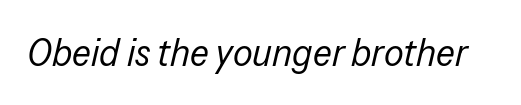
Q: Is the text bold? A: No.
Q: Is the text italic (slanted)? A: Yes, it leans right by about 13 degrees.
Q: Is the text underlined? A: No.
Q: Is the spacing between letters normal or unusually wide? A: Normal.
Q: Width (condensed, normal, or wide)? A: Condensed.
Q: Stroke contrast? A: Low.
Q: x-height? A: Medium.
Q: Monospaced? A: No.
